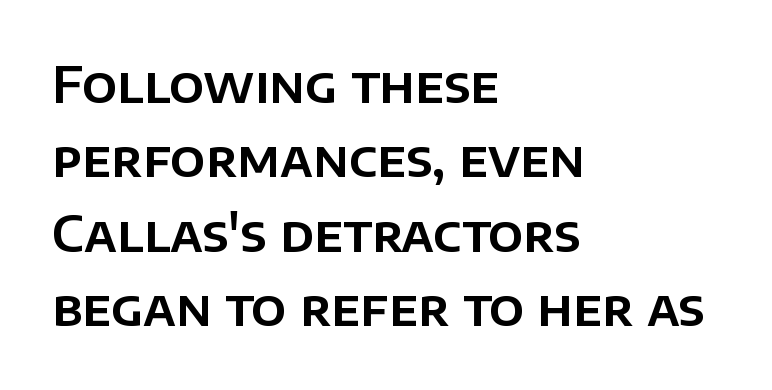
The rendering uses natural spacing where letterforms have individual widths. The line-height multiplier appears to be the usual default. Is there any slant? The stems are plumb. Quick note: underline off. Alignment: flush left.
